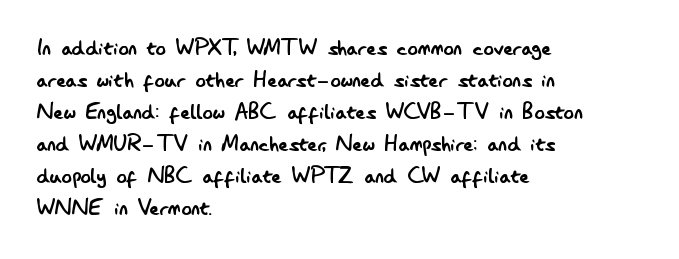
The image shows 26 px text type, upright; set left-aligned, line spacing 1.23x, normal letter spacing, not underlined.
